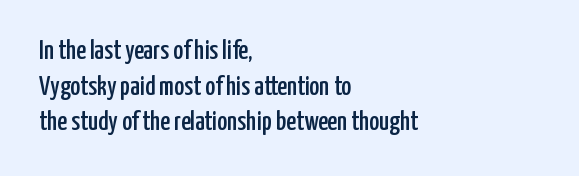
Line spacing here is normal. In terms of posture, this sample is upright. A bare baseline throughout the passage. Does the copy run flush right? No — it runs flush left. You could call the tracking neutral — neither tight nor loose.
